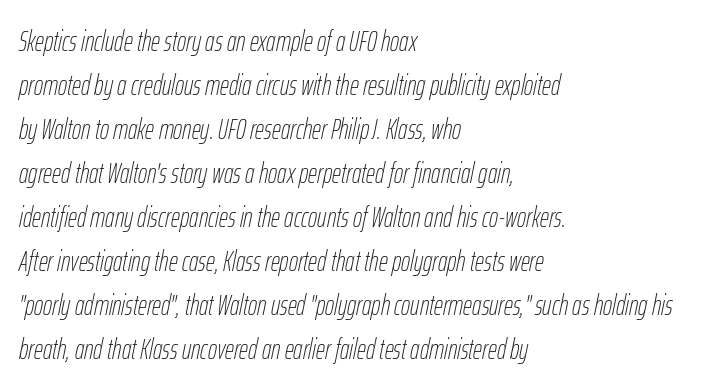
The image shows 28 px thin, condensed type, italic (leaning right); set left-aligned, normal line spacing (1.57x), normal letter spacing, not underlined; low stroke contrast and a medium x-height.
